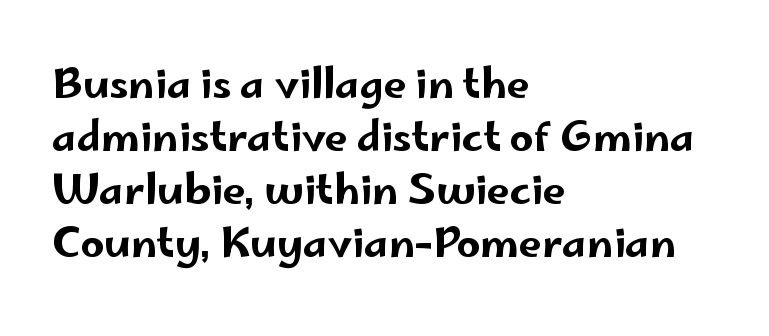
The image shows 41 px wide sans-serif type, upright; set left-aligned, normal line spacing (1.29x), normal letter spacing, not underlined; low stroke contrast and a small x-height.
